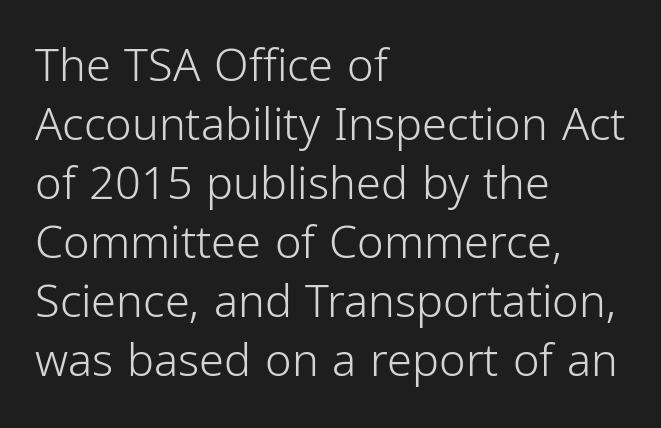
{"serif": "no", "italic": "no", "bold": "no", "weight": "light", "width": "condensed", "stroke_contrast": "low", "x_height": "medium", "monospaced": "no", "underline": "no", "align": "left", "line_spacing": "normal", "line_spacing_ratio": 1.31, "letter_spacing": "normal", "letter_spacing_em": 0.0, "glyph_px": 45}
